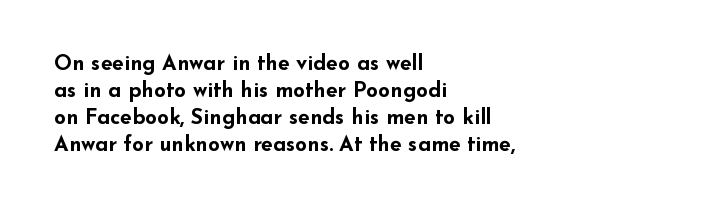
Q: Is the text bold? A: Yes.
Q: Is the text italic (slanted)? A: No, it is upright.
Q: Is the text underlined? A: No.
Q: How is the paragraph aligned? A: Left-aligned.
Q: Is the spacing between letters normal or unusually wide? A: Normal.
Q: Is the spacing between lines tight, normal or loose? A: Normal.
